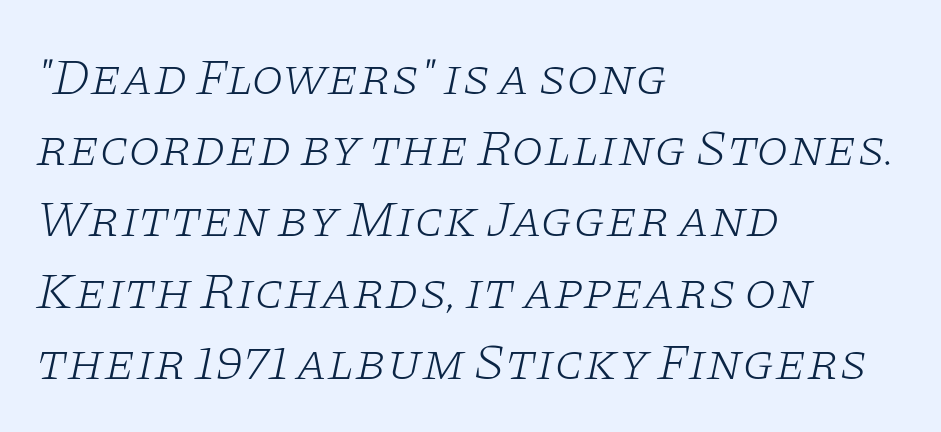
{"serif": "yes", "italic": "yes", "lean": "right", "slant_degrees": 11, "bold": "no", "weight": "light", "width": "wide", "stroke_contrast": "low", "x_height": "large", "monospaced": "no", "underline": "no", "align": "left", "line_spacing": "normal", "line_spacing_ratio": 1.37, "letter_spacing": "normal", "letter_spacing_em": 0.0, "glyph_px": 52}
